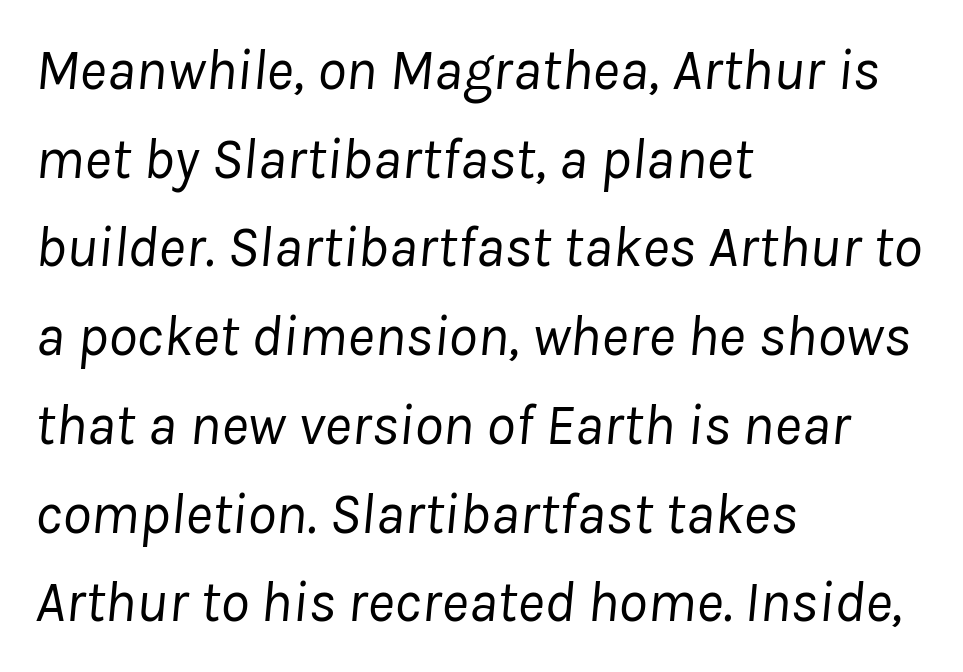
The image shows 58 px regular-weight type, italic (leaning right); set left-aligned, normal line spacing (1.53x), normal letter spacing, not underlined; low stroke contrast and a medium x-height.
